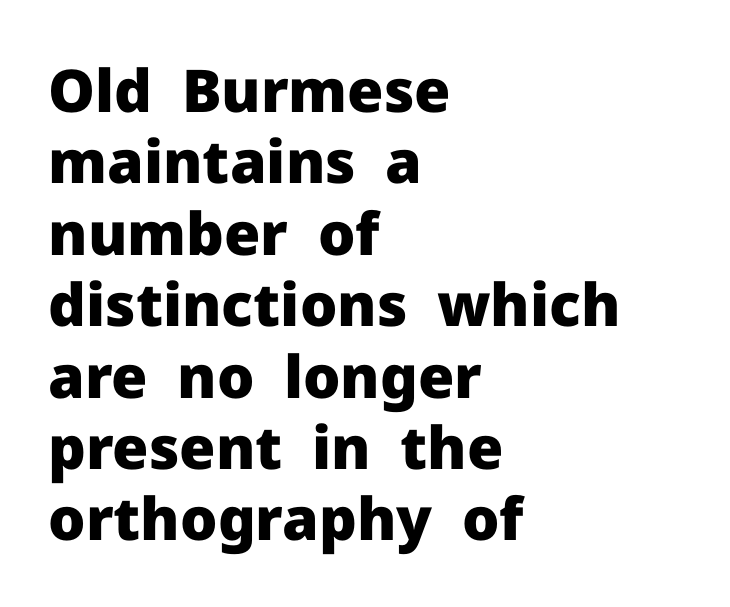
Q: Is the text bold? A: Yes.
Q: Is the text italic (slanted)? A: No, it is upright.
Q: Is the typeface a serif or a sans-serif typeface? A: Sans-serif.
Q: Is the text underlined? A: No.
Q: How is the paragraph aligned? A: Left-aligned.
Q: Is the spacing between letters normal or unusually wide? A: Normal.
Q: Width (condensed, normal, or wide)? A: Normal.
Q: Stroke contrast? A: Low.
Q: x-height? A: Medium.
Q: Monospaced? A: No.
